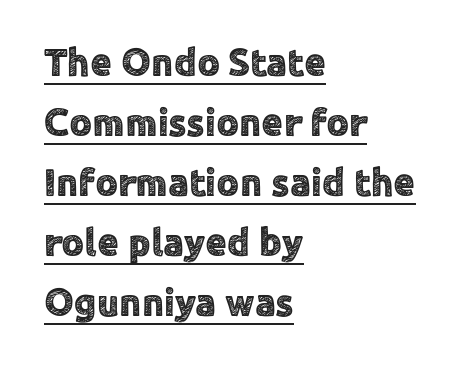
Quick note: interline space is typical. Somebody hit Ctrl+U on this one — the words are underlined. I'd call this a sans setting — the letters go barefoot. Style check: upright. You could not count columns in this text — the font is proportionally spaced. The text block is weighted toward the left margin, trailing off unevenly rightward.
